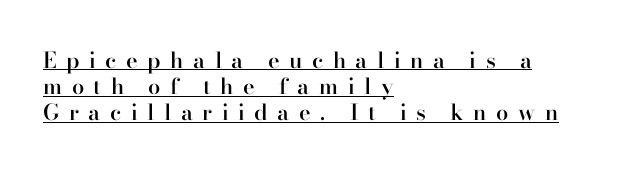
Q: Is the text bold? A: Semi-bold.
Q: Is the text italic (slanted)? A: No, it is upright.
Q: Is the text underlined? A: Yes.
Q: How is the paragraph aligned? A: Left-aligned.
Q: Is the spacing between letters normal or unusually wide? A: Unusually wide.
